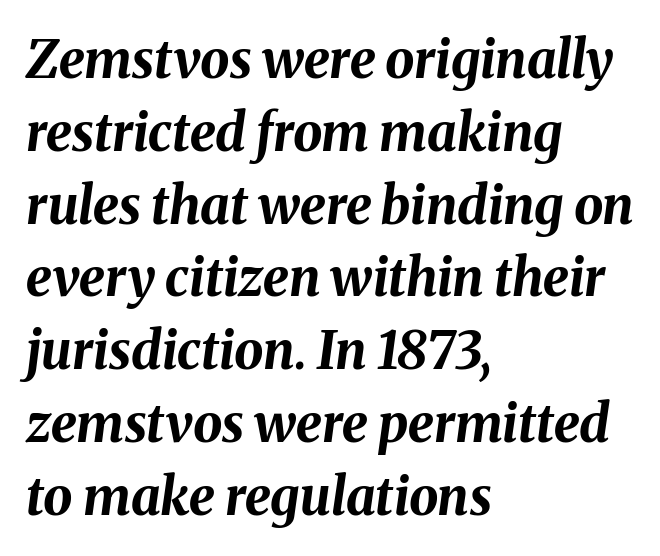
Q: Is the text bold? A: Yes.
Q: Is the text italic (slanted)? A: Yes, it leans right by about 8 degrees.
Q: Is the text underlined? A: No.
Q: How is the paragraph aligned? A: Left-aligned.
Q: Is the spacing between letters normal or unusually wide? A: Normal.
Q: Is the spacing between lines tight, normal or loose? A: Normal.
Q: Width (condensed, normal, or wide)? A: Normal.
Q: Stroke contrast? A: Medium.
Q: x-height? A: Medium.
Q: Monospaced? A: No.
